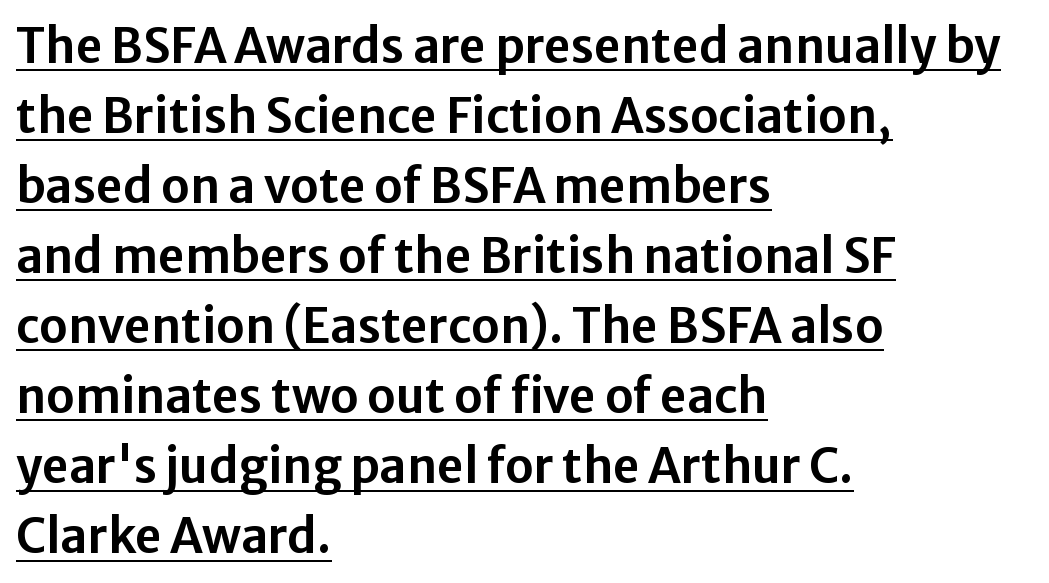
{"serif": "no", "italic": "no", "width": "normal", "stroke_contrast": "low", "x_height": "medium", "monospaced": "no", "underline": "yes", "align": "left", "line_spacing": "normal", "line_spacing_ratio": 1.49, "letter_spacing": "normal", "letter_spacing_em": 0.0, "glyph_px": 47}
